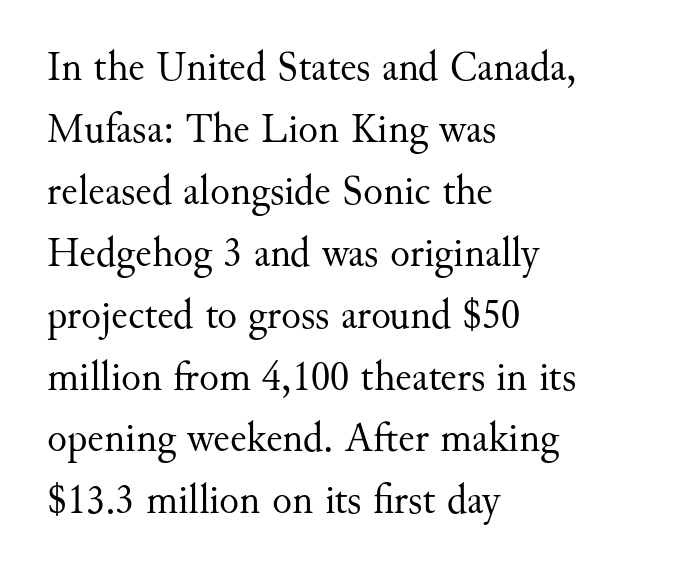
{"serif": "yes", "italic": "no", "bold": "no", "weight": "regular", "width": "normal", "stroke_contrast": "medium", "x_height": "small", "monospaced": "no", "underline": "no", "align": "left", "line_spacing": "normal", "line_spacing_ratio": 1.51, "letter_spacing": "normal", "letter_spacing_em": 0.0, "glyph_px": 41}
